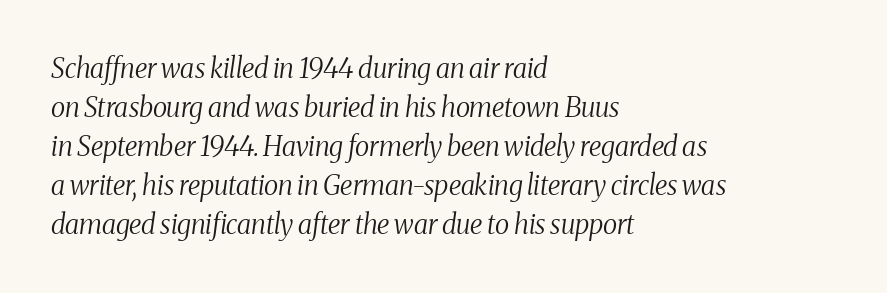
These lines are set flush left with a ragged right edge. Evenly set lines give the paragraph a standard silhouette. Characters are canted at an angle relative to the baseline's perpendicular. The face used here is rendered with its standard letterfit. Glance below the letters and you will spot only blank space.
